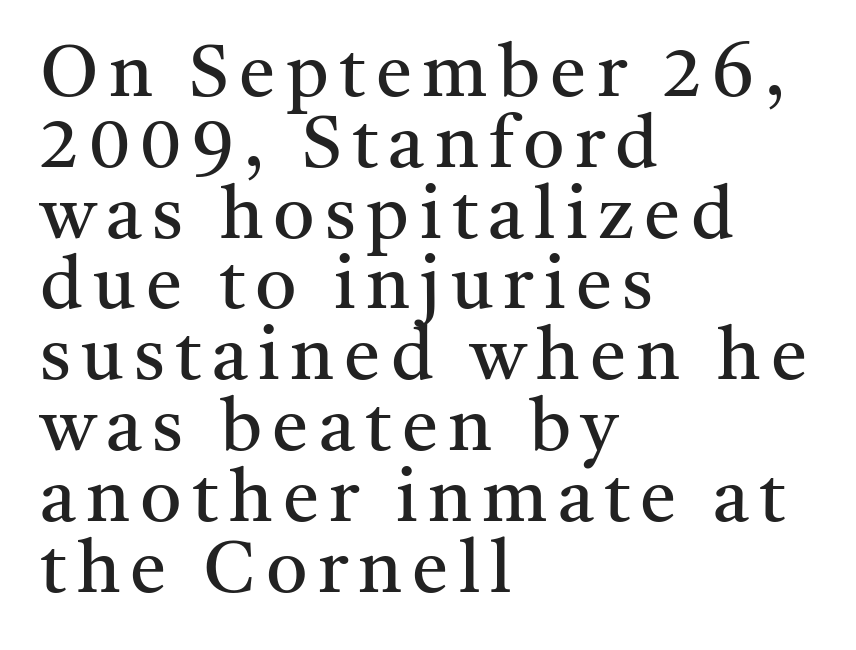
No italicization has been applied; the sample stays upright. The text was rendered using a seriffed face with decorative stroke endings. Underline: absent. Alignment: flush left. No heavy texture on the line: the type isn't bold.
